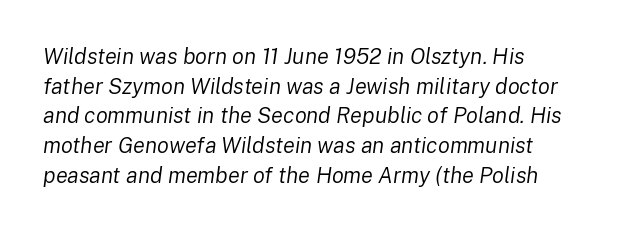
{"italic": "yes", "lean": "right", "slant_degrees": 8, "bold": "no", "underline": "no", "align": "left", "line_spacing": "normal", "line_spacing_ratio": 1.35, "letter_spacing": "normal", "letter_spacing_em": 0.0, "glyph_px": 22}
